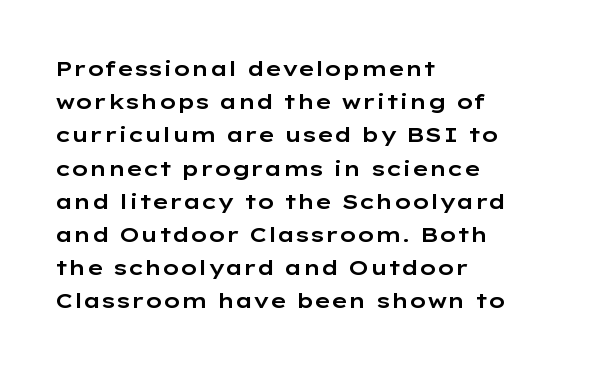
Q: Is the text italic (slanted)? A: No, it is upright.
Q: Is the text underlined? A: No.
Q: How is the paragraph aligned? A: Left-aligned.
Q: Is the spacing between letters normal or unusually wide? A: Normal.
Q: Is the spacing between lines tight, normal or loose? A: Normal.
